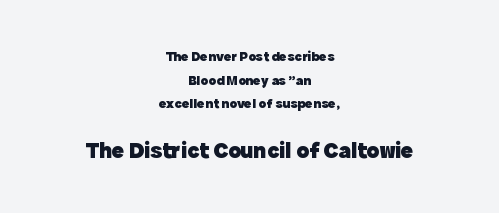
Set as a true bold cut, around the 700 mark. Which chunk is bigger? The second one — the bottom block dwarfs the top. Does the lettering tilt? It doesn't — this is upright. A bare baseline throughout the passage. Vertically, the passage feels balanced, rows spaced as you'd expect. The type is set solid horizontally, with unmodified tracking.
